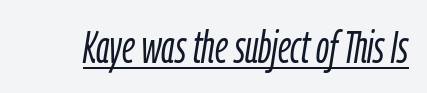
{"italic": "yes", "lean": "right", "slant_degrees": 9, "bold": "no", "weight": "light", "width": "condensed", "stroke_contrast": "low", "x_height": "medium", "monospaced": "no", "underline": "yes", "letter_spacing": "normal", "letter_spacing_em": 0.0, "glyph_px": 45}
